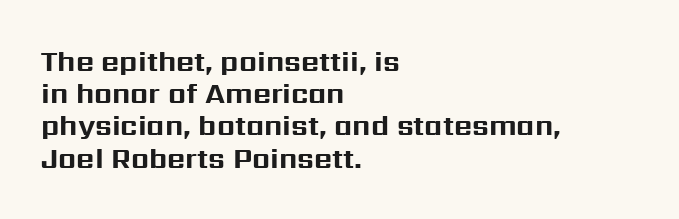
Q: Is the text bold? A: Yes.
Q: Is the text italic (slanted)? A: No, it is upright.
Q: Is the typeface a serif or a sans-serif typeface? A: Sans-serif.
Q: Is the text underlined? A: No.
Q: How is the paragraph aligned? A: Left-aligned.
Q: Is the spacing between letters normal or unusually wide? A: Normal.
Q: Is the spacing between lines tight, normal or loose? A: Tight.
Q: Width (condensed, normal, or wide)? A: Normal.
Q: Stroke contrast? A: Medium.
Q: x-height? A: Medium.
Q: Monospaced? A: No.
